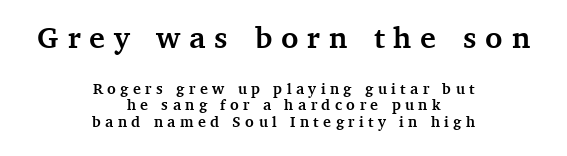
The image shows 30 px semibold serif type, upright; set centered, tight line spacing (1.12x), unusually wide letter spacing (+0.3 em), not underlined; the first (top) block is 2.0x larger; medium stroke contrast and a medium x-height.
